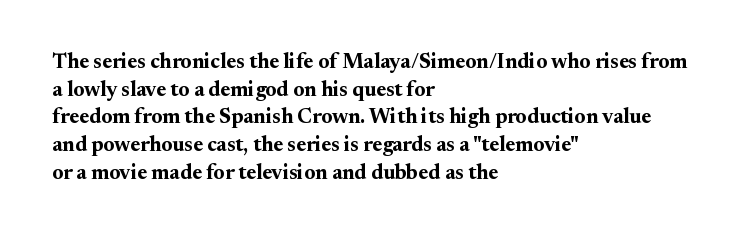
{"italic": "no", "bold": "yes", "underline": "no", "align": "left", "line_spacing": "normal", "line_spacing_ratio": 1.32, "letter_spacing": "normal", "letter_spacing_em": 0.0, "glyph_px": 21}
